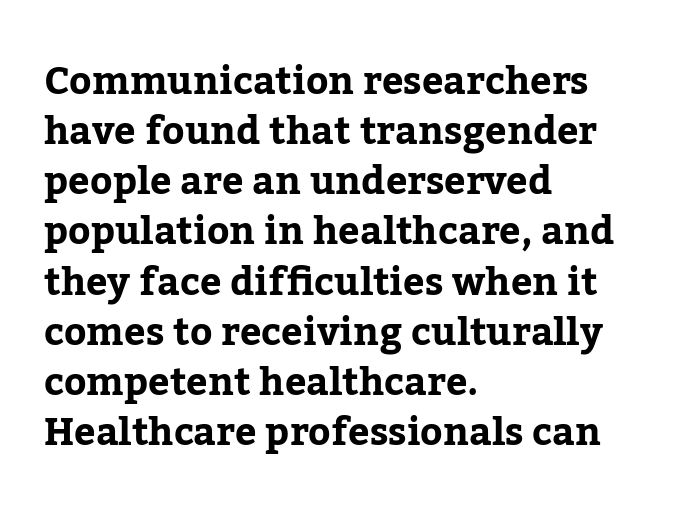
Lines of text with bare space underneath. A typesetter would call this proportional, since set widths differ per character. Stroke terminals: seriffed. Tracking here is standard; glyphs follow each other at the usual distance. Leftover space on each line is placed entirely after the last word.
